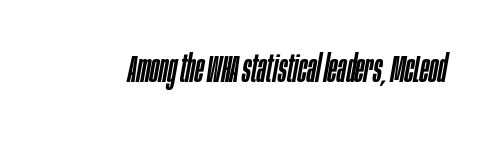
The image shows 38 px condensed type, italic (leaning right); set normal letter spacing, not underlined; low stroke contrast and a large x-height.
